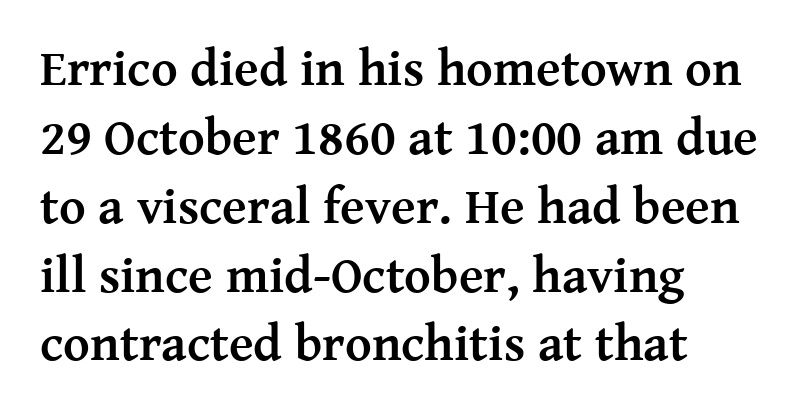
Typeset ragged right — the left edge is the straight one. If you measured baseline to baseline, you'd find a middling distance. The glyphs in this specimen are seriffed. The font's upright variant was chosen for this text.
